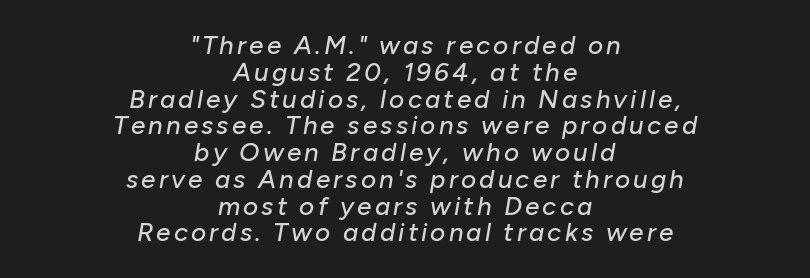
Tall strokes in this sample are angled rather than plumb. The passage shown stacks its lines with hardly any gap. Visually the block forms a symmetrical silhouette, jagged on both flanks. Anything drawn beneath the words? Only blank space.
